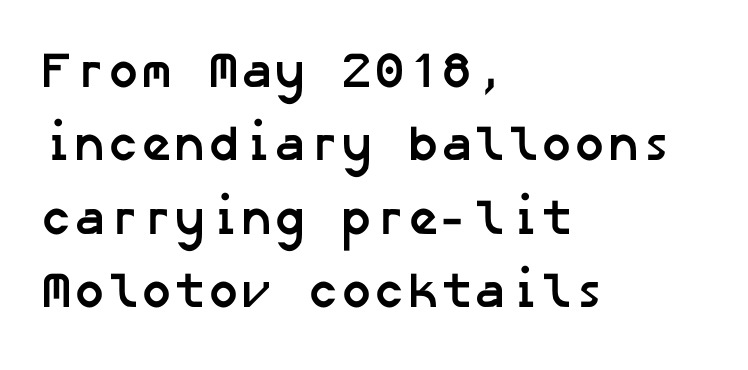
The string is rendered with underlining switched off. This sample keeps an unexceptional amount of space between lines. The typeface chosen for these lines omits serifs. Caption: multi-line text, flush left, ragged right.
